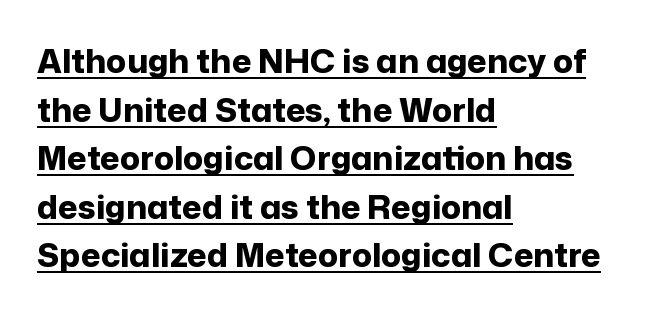
The sample has been set heavy, in full bold. Check the space under the baseline: a stroke is drawn there. A typesetter would call this proportional, since set widths differ per character. The typeface chosen for these lines omits serifs.
